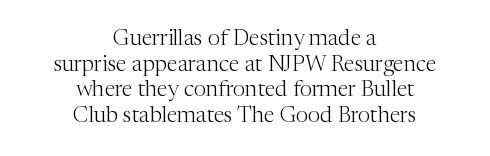
These lines were composed using upright roman letters. What stands out about the letter spacing? Nothing — it is the standard amount. Vertical stems look standard width or narrower in stroke. Descenders are the only things crossing below the line. Casual observation: everything's sitting right in the middle.
